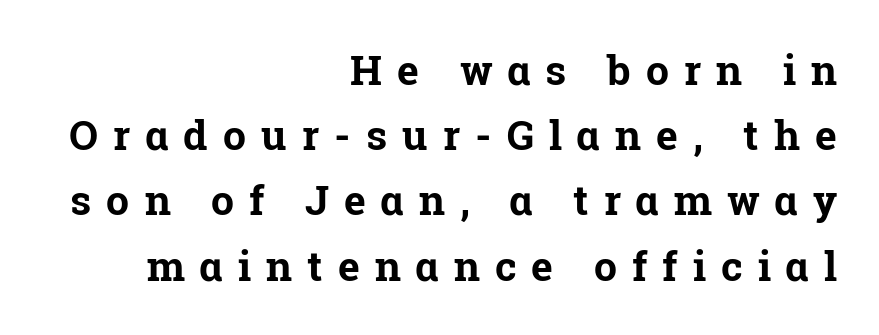
This rendering uses right alignment, leaving the left contour irregular. The foot of each line stays bare and open. Is this a fixed-width face? No — the glyphs have proportional, varying widths. Every character sits straight up, as roman type does. The font family rendered here belongs to the serif group.
